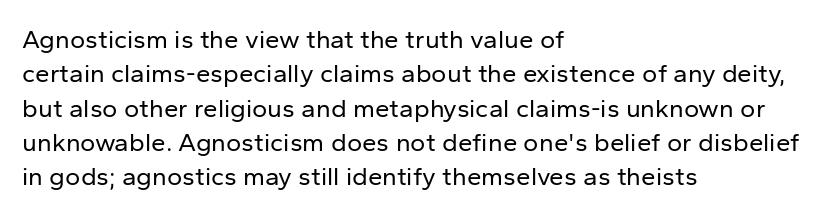
{"italic": "no", "bold": "no", "underline": "no", "align": "left", "line_spacing": "normal", "line_spacing_ratio": 1.32, "letter_spacing": "normal", "letter_spacing_em": 0.0, "glyph_px": 26}
